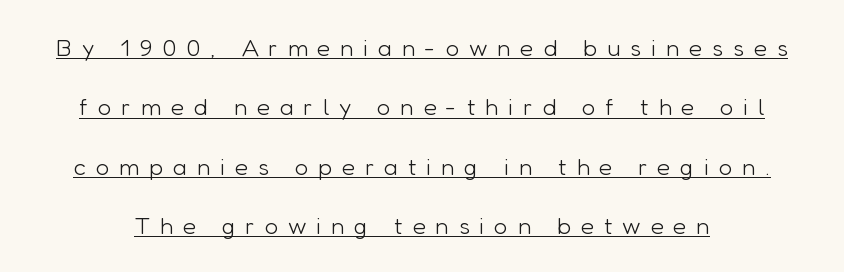
{"italic": "no", "bold": "no", "underline": "yes", "line_spacing": "loose", "line_spacing_ratio": 2.47, "letter_spacing": "wide", "letter_spacing_em": 0.41, "glyph_px": 24}
